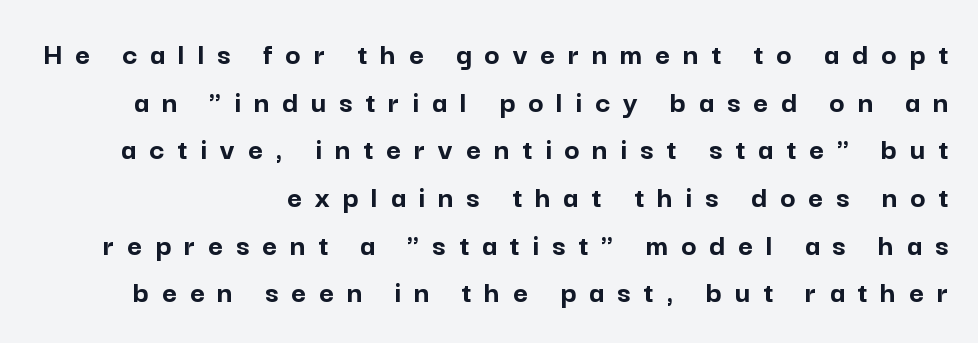
Rule under the text: the space is simply empty. Emphasis by weight is at full strength: bold. The ragged edge is on the left, which tells us the setting is flush right. The type sits square on the baseline with zero lean. Letter spacing: wide. The rendering uses natural spacing where letterforms have individual widths.
